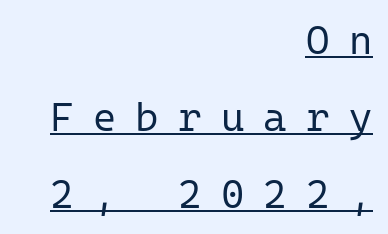
The image shows 40 px regular-weight sans-serif type, upright, monospaced; set right-aligned, loose line spacing (1.92x), unusually wide letter spacing (+0.48 em), underlined; low stroke contrast and a medium x-height.
